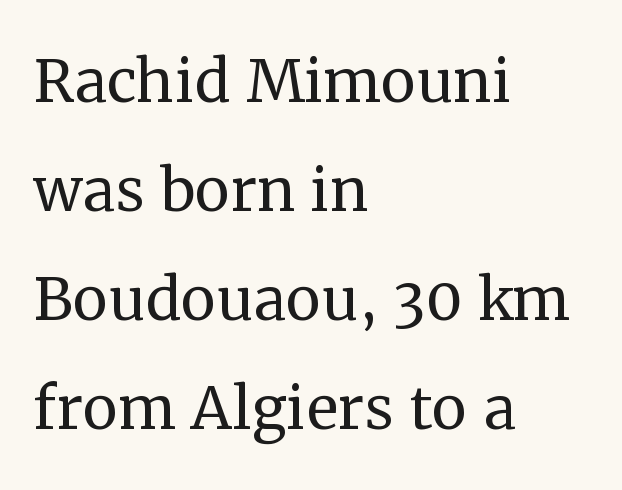
The image shows 79 px regular-weight serif type, upright; set left-aligned, normal line spacing (1.38x), normal letter spacing, not underlined; medium stroke contrast and a medium x-height.
